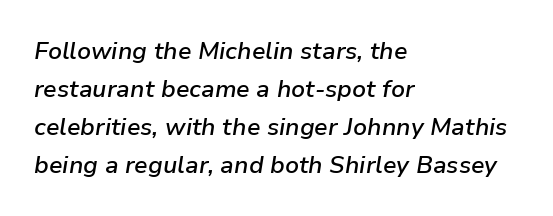
Q: Is the text bold? A: Semi-bold.
Q: Is the text italic (slanted)? A: Yes, it leans right by about 9 degrees.
Q: Is the text underlined? A: No.
Q: How is the paragraph aligned? A: Left-aligned.
Q: Is the spacing between letters normal or unusually wide? A: Normal.
Q: Is the spacing between lines tight, normal or loose? A: Normal.
